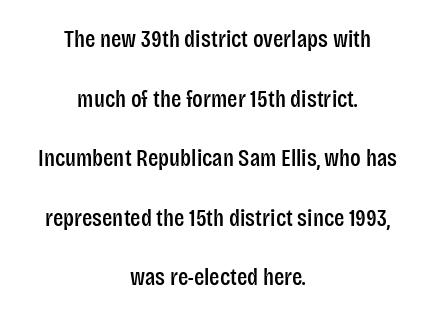
Designer's note — italics off, roman on. Caption: multi-line text, centered on the measure. Clear beneath every line of the passage. Notice the wide empty band between every row — that's loose leading. Inter-character spacing is left at the font's built-in metrics.
